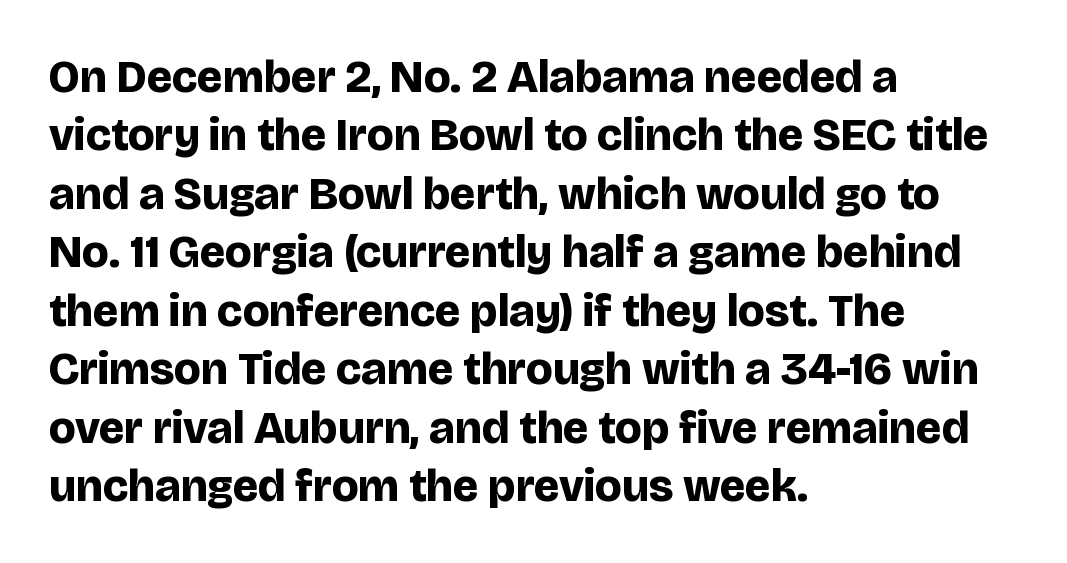
Q: Is the text bold? A: Yes.
Q: Is the text italic (slanted)? A: No, it is upright.
Q: Is the typeface a serif or a sans-serif typeface? A: Sans-serif.
Q: Is the text underlined? A: No.
Q: How is the paragraph aligned? A: Left-aligned.
Q: Is the spacing between letters normal or unusually wide? A: Normal.
Q: Is the spacing between lines tight, normal or loose? A: Normal.
Q: Width (condensed, normal, or wide)? A: Normal.
Q: Stroke contrast? A: Low.
Q: x-height? A: Large.
Q: Monospaced? A: No.
